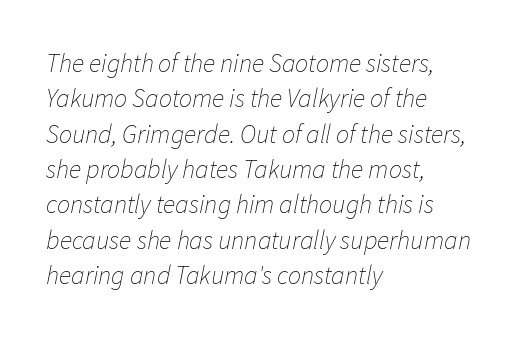
{"italic": "yes", "lean": "right", "slant_degrees": 11, "bold": "no", "underline": "no", "align": "left", "line_spacing": "normal", "line_spacing_ratio": 1.36, "letter_spacing": "normal", "letter_spacing_em": 0.0, "glyph_px": 26}
